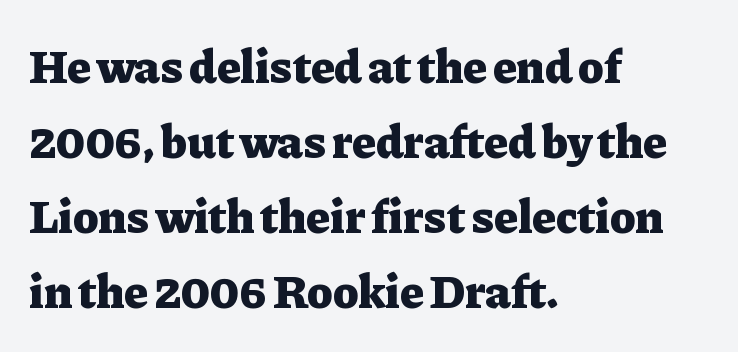
Q: Is the text bold? A: Yes.
Q: Is the text italic (slanted)? A: No, it is upright.
Q: Is the typeface a serif or a sans-serif typeface? A: Serif.
Q: Is the text underlined? A: No.
Q: How is the paragraph aligned? A: Left-aligned.
Q: Is the spacing between letters normal or unusually wide? A: Normal.
Q: Is the spacing between lines tight, normal or loose? A: Normal.
Q: Width (condensed, normal, or wide)? A: Normal.
Q: Stroke contrast? A: Low.
Q: x-height? A: Medium.
Q: Monospaced? A: No.
